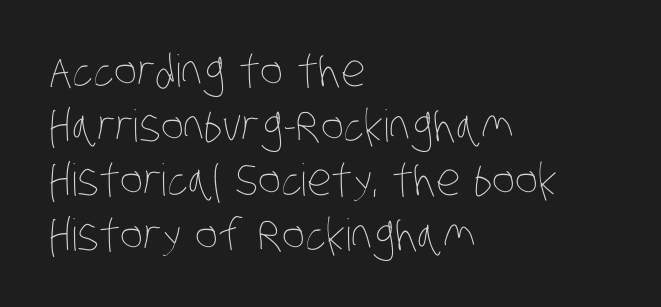
{"bold": "no", "weight": "thin", "width": "condensed", "stroke_contrast": "low", "x_height": "large", "monospaced": "no", "underline": "no", "align": "left", "line_spacing_ratio": 1.24, "letter_spacing": "normal", "letter_spacing_em": 0.0, "glyph_px": 44}
